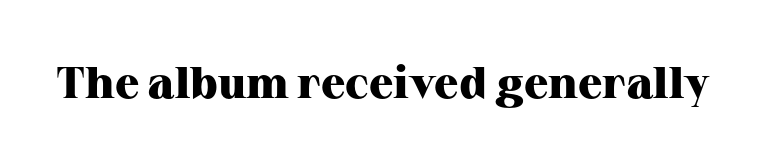
The image shows 45 px heavy serif type, upright; set normal letter spacing, not underlined; high stroke contrast and a medium x-height.
